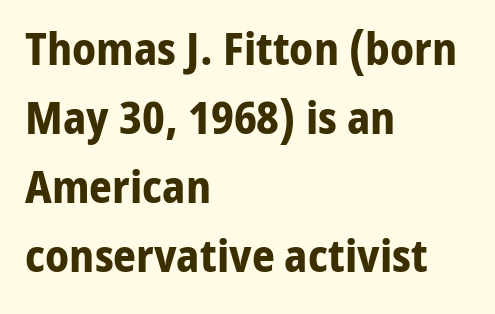
Q: Is the text bold? A: Yes.
Q: Is the text italic (slanted)? A: No, it is upright.
Q: Is the typeface a serif or a sans-serif typeface? A: Sans-serif.
Q: Is the text underlined? A: No.
Q: How is the paragraph aligned? A: Left-aligned.
Q: Is the spacing between letters normal or unusually wide? A: Normal.
Q: Is the spacing between lines tight, normal or loose? A: Normal.
Q: Width (condensed, normal, or wide)? A: Normal.
Q: Stroke contrast? A: Low.
Q: x-height? A: Medium.
Q: Monospaced? A: No.
